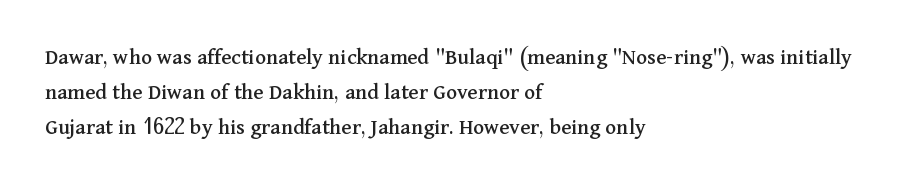
Q: Is the text italic (slanted)? A: No, it is upright.
Q: Is the text underlined? A: No.
Q: How is the paragraph aligned? A: Left-aligned.
Q: Is the spacing between letters normal or unusually wide? A: Normal.
Q: Is the spacing between lines tight, normal or loose? A: Normal.
